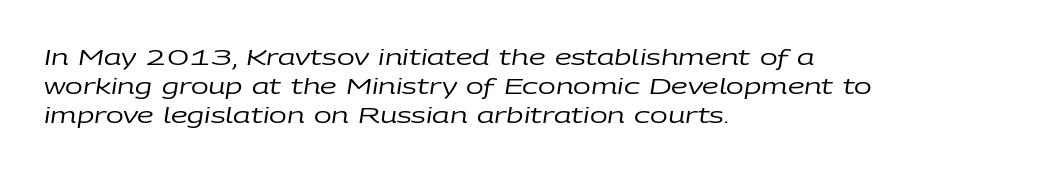
The image shows 21 px text type, italic (leaning right); set left-aligned, normal line spacing (1.39x), normal letter spacing, not underlined.
